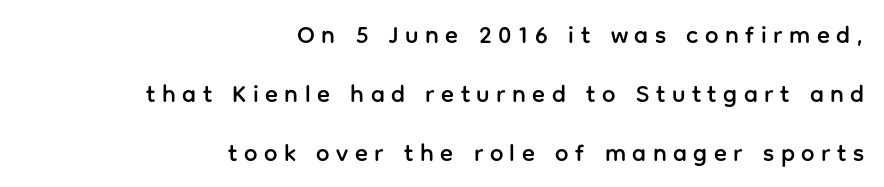
The image shows 24 px text type, upright; set right-aligned, loose line spacing (2.45x), unusually wide letter spacing (+0.27 em), not underlined.
